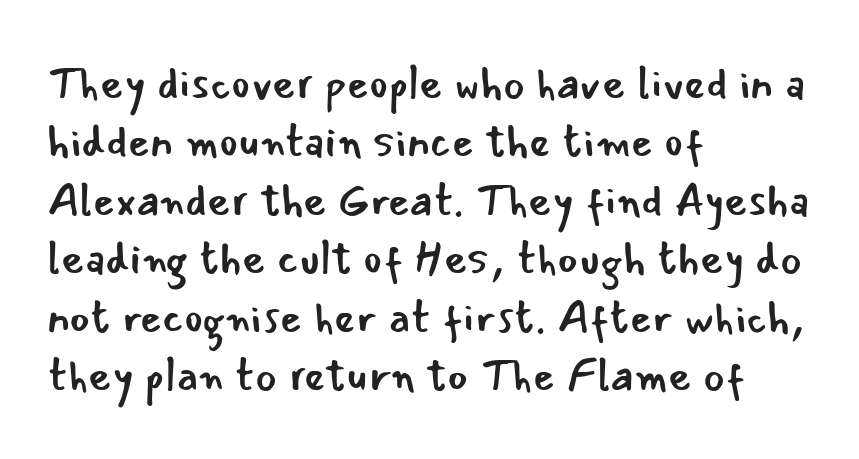
{"serif": "no", "italic": "no", "bold": "no", "weight": "regular", "width": "normal", "stroke_contrast": "low", "x_height": "small", "monospaced": "no", "underline": "no", "align": "left", "line_spacing": "normal", "line_spacing_ratio": 1.3, "letter_spacing": "normal", "letter_spacing_em": 0.0, "glyph_px": 45}
